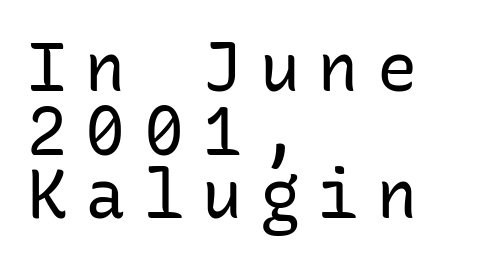
The font is comparable to plain body text, perhaps lighter. Which margin do the lines hug? The left one — the right edge is uneven. The lettering holds an erect, upright posture throughout. A typesetter would call this leading minimal, almost set solid.
